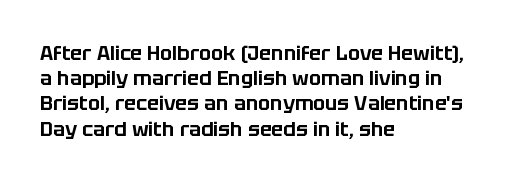
{"italic": "no", "underline": "no", "align": "left", "line_spacing": "normal", "line_spacing_ratio": 1.26, "letter_spacing": "normal", "letter_spacing_em": 0.0, "glyph_px": 20}
